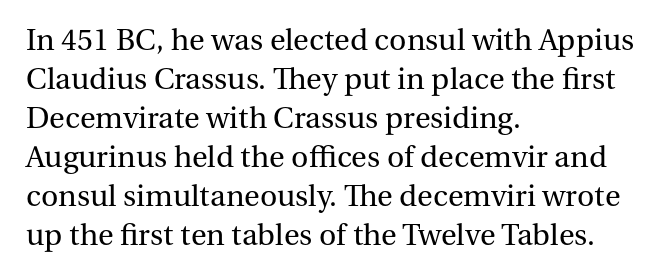
Q: Is the text bold? A: No.
Q: Is the text italic (slanted)? A: No, it is upright.
Q: Is the typeface a serif or a sans-serif typeface? A: Serif.
Q: Is the text underlined? A: No.
Q: How is the paragraph aligned? A: Left-aligned.
Q: Is the spacing between letters normal or unusually wide? A: Normal.
Q: Width (condensed, normal, or wide)? A: Normal.
Q: Stroke contrast? A: Medium.
Q: x-height? A: Medium.
Q: Monospaced? A: No.
